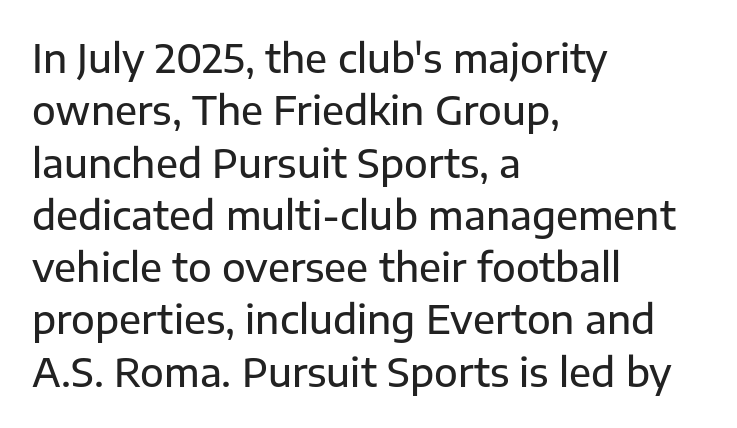
{"serif": "no", "italic": "no", "width": "normal", "stroke_contrast": "low", "x_height": "medium", "monospaced": "no", "underline": "no", "align": "left", "line_spacing": "normal", "line_spacing_ratio": 1.34, "letter_spacing": "normal", "letter_spacing_em": 0.0, "glyph_px": 39}
